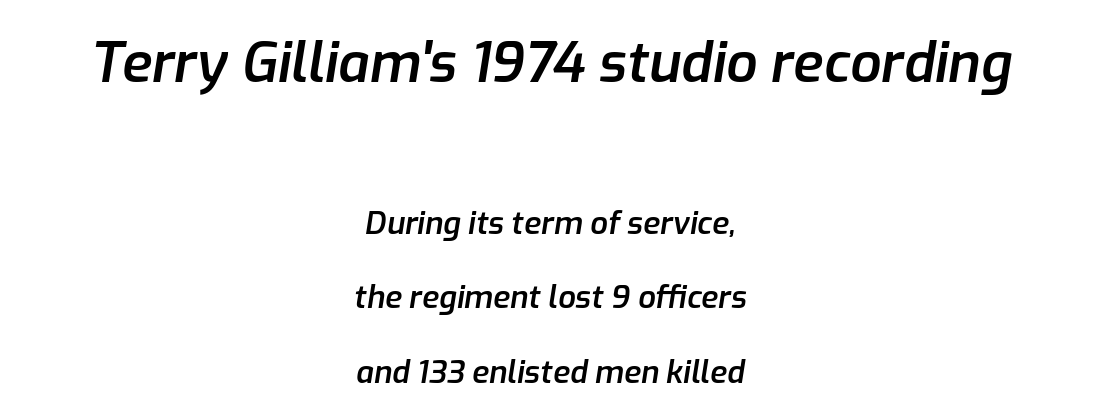
Q: Is the text bold? A: Semi-bold.
Q: Is the text italic (slanted)? A: Yes, it leans right by about 9 degrees.
Q: Is the text underlined? A: No.
Q: How is the paragraph aligned? A: Centered.
Q: Is the spacing between letters normal or unusually wide? A: Normal.
Q: Is the spacing between lines tight, normal or loose? A: Loose.
Q: Which block of text is set in a larger size, the first (top) or the second (bottom)? A: The first (top) one.
Q: Width (condensed, normal, or wide)? A: Normal.
Q: Stroke contrast? A: Low.
Q: x-height? A: Medium.
Q: Monospaced? A: No.
